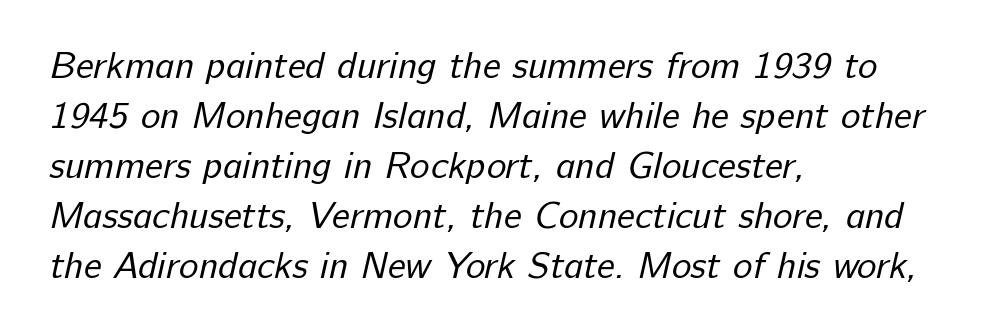
{"serif": "no", "bold": "no", "weight": "regular", "width": "normal", "stroke_contrast": "low", "x_height": "medium", "monospaced": "no", "underline": "no", "align": "left", "line_spacing": "normal", "line_spacing_ratio": 1.35, "letter_spacing": "normal", "letter_spacing_em": 0.0, "glyph_px": 37}
